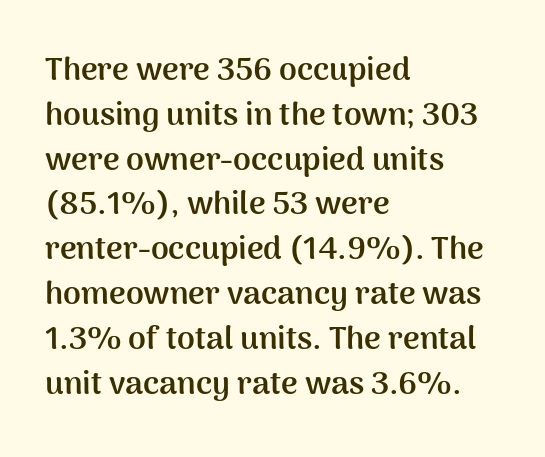
{"serif": "no", "italic": "no", "bold": "yes", "weight": "semibold", "width": "normal", "stroke_contrast": "medium", "x_height": "medium", "monospaced": "no", "underline": "no", "align": "left", "line_spacing": "normal", "line_spacing_ratio": 1.4, "letter_spacing": "normal", "letter_spacing_em": 0.0, "glyph_px": 32}
